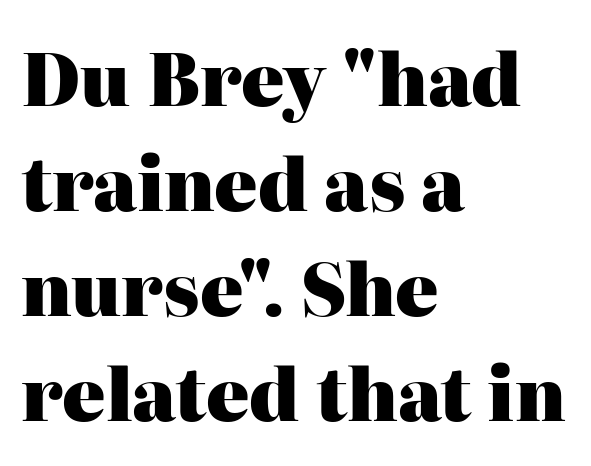
The image shows 72 px heavy serif type, upright; set left-aligned, normal line spacing (1.46x), normal letter spacing, not underlined; high stroke contrast and a medium x-height.
